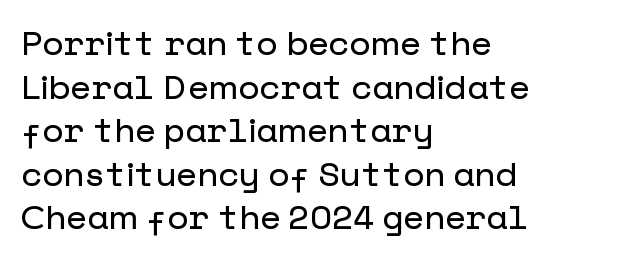
The image shows 34 px sans-serif type, upright; set left-aligned, normal line spacing (1.28x), normal letter spacing, not underlined; low stroke contrast and a medium x-height.
